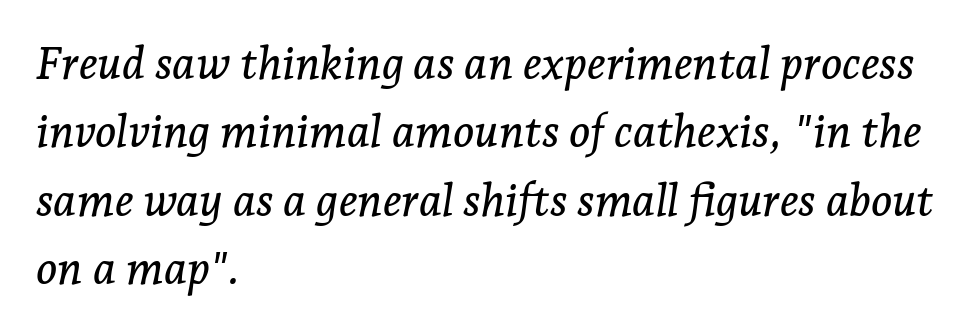
The image shows 45 px serif type, italic (leaning right); set left-aligned, normal line spacing (1.52x), normal letter spacing, not underlined; low stroke contrast and a medium x-height.
